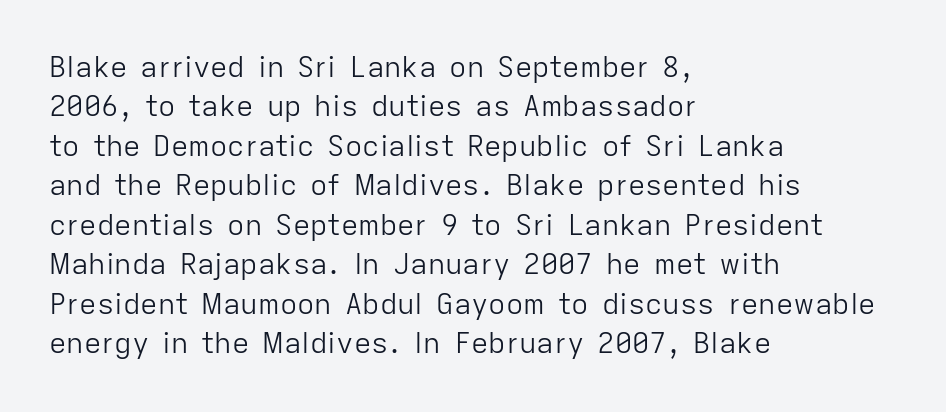
Q: Is the text bold? A: No.
Q: Is the text italic (slanted)? A: No, it is upright.
Q: Is the typeface a serif or a sans-serif typeface? A: Sans-serif.
Q: Is the text underlined? A: No.
Q: How is the paragraph aligned? A: Left-aligned.
Q: Is the spacing between letters normal or unusually wide? A: Normal.
Q: Is the spacing between lines tight, normal or loose? A: Normal.
Q: Width (condensed, normal, or wide)? A: Normal.
Q: Stroke contrast? A: Low.
Q: x-height? A: Medium.
Q: Monospaced? A: No.
